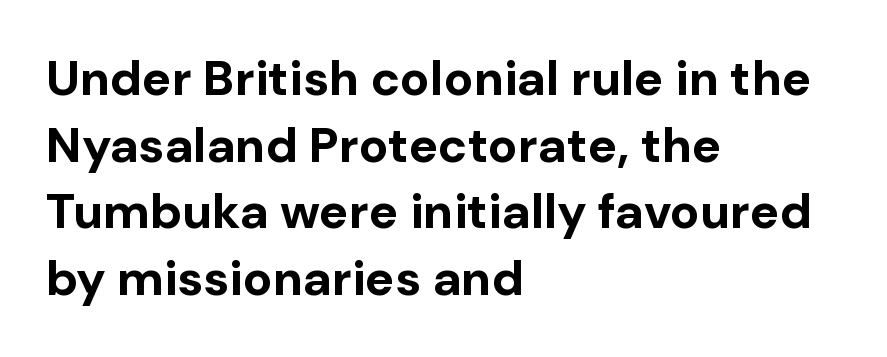
Each letter's strokes conclude bluntly, with no projecting serifs. Vertical spacing — default. Teacher's note: observe the even left margin — that is flush-left alignment. These words are printed bold, with thick strokes throughout.
